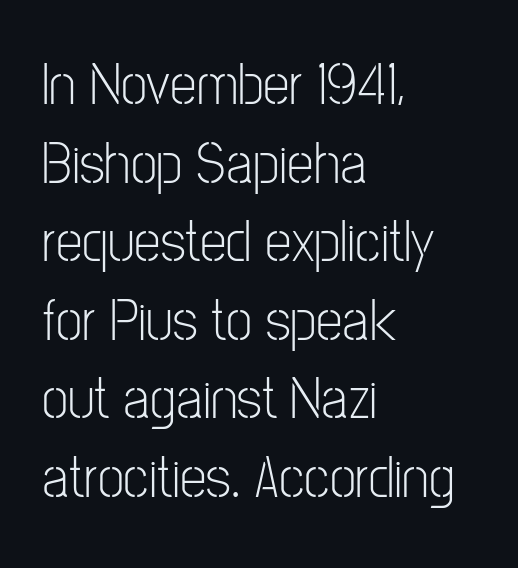
{"serif": "no", "italic": "no", "bold": "no", "weight": "light", "width": "condensed", "stroke_contrast": "low", "x_height": "medium", "monospaced": "no", "underline": "no", "align": "left", "line_spacing": "normal", "line_spacing_ratio": 1.31, "letter_spacing": "normal", "letter_spacing_em": 0.0, "glyph_px": 60}
